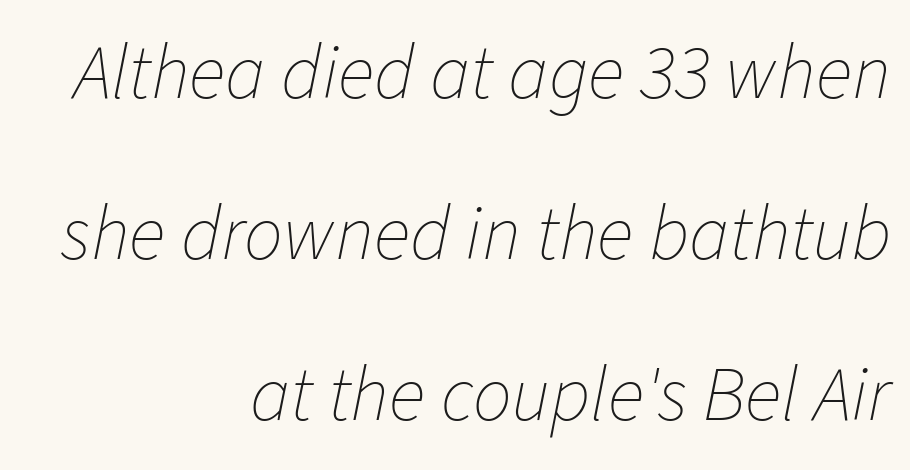
Slant detected: the letters are inclined. Stem width sits at or under what a default text font uses. Proportional: the letters do not fall into vertical columns. A typesetter would call this zero additional tracking. This rendering features lettering with no underline.
